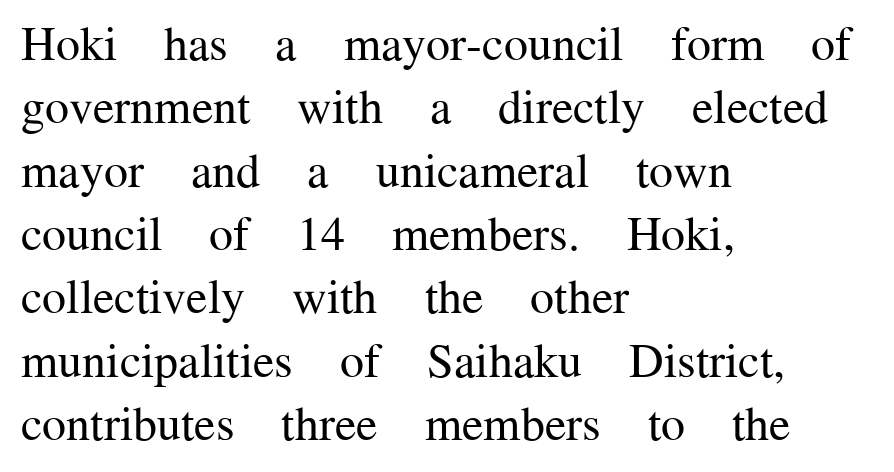
Q: Is the text bold? A: No.
Q: Is the text italic (slanted)? A: No, it is upright.
Q: Is the typeface a serif or a sans-serif typeface? A: Serif.
Q: Is the text underlined? A: No.
Q: How is the paragraph aligned? A: Left-aligned.
Q: Is the spacing between letters normal or unusually wide? A: Normal.
Q: Is the spacing between lines tight, normal or loose? A: Normal.
Q: Width (condensed, normal, or wide)? A: Normal.
Q: Stroke contrast? A: Medium.
Q: x-height? A: Medium.
Q: Monospaced? A: No.
